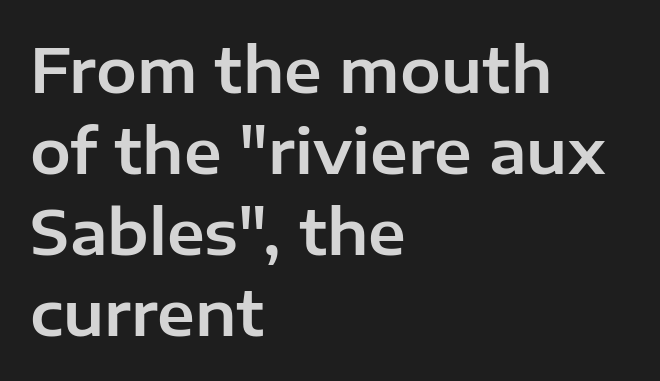
The image shows 61 px sans-serif type, upright; set left-aligned, normal line spacing (1.33x), normal letter spacing, not underlined; low stroke contrast and a medium x-height.
